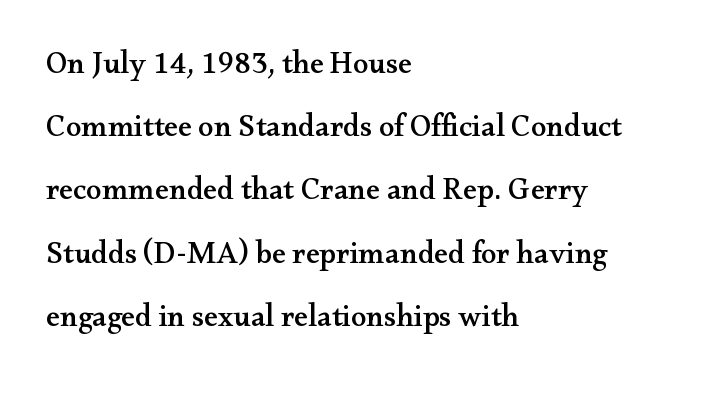
Q: Is the text italic (slanted)? A: No, it is upright.
Q: Is the typeface a serif or a sans-serif typeface? A: Serif.
Q: Is the text underlined? A: No.
Q: How is the paragraph aligned? A: Left-aligned.
Q: Is the spacing between letters normal or unusually wide? A: Normal.
Q: Is the spacing between lines tight, normal or loose? A: Loose.
Q: Width (condensed, normal, or wide)? A: Wide.
Q: Stroke contrast? A: Medium.
Q: x-height? A: Small.
Q: Monospaced? A: No.
